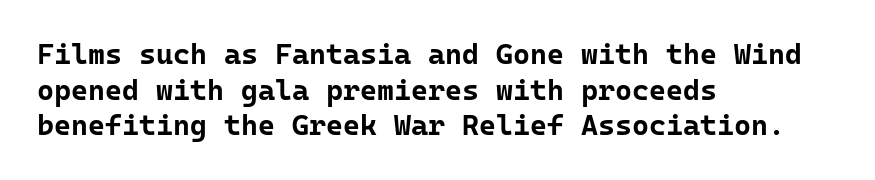
{"serif": "no", "italic": "no", "bold": "yes", "weight": "bold", "width": "normal", "stroke_contrast": "low", "x_height": "medium", "monospaced": "yes", "underline": "no", "align": "left", "line_spacing_ratio": 1.23, "letter_spacing": "normal", "letter_spacing_em": 0.0, "glyph_px": 29}
